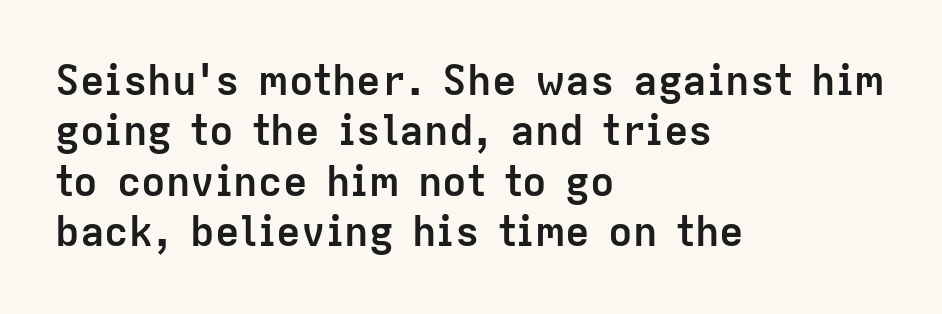
The image shows 41 px semibold sans-serif type, upright; set left-aligned, line spacing 1.23x, normal letter spacing, not underlined; low stroke contrast and a medium x-height.
